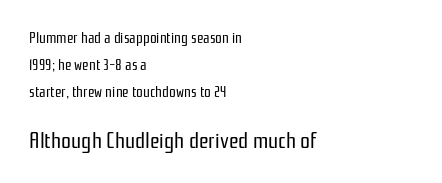
Glance below the letters and you will spot only blank space. These glyphs show unthickened strokes, regular width or finer. Between these two stacked blocks, the lower one wins on size. These lines were composed using upright roman letters.
